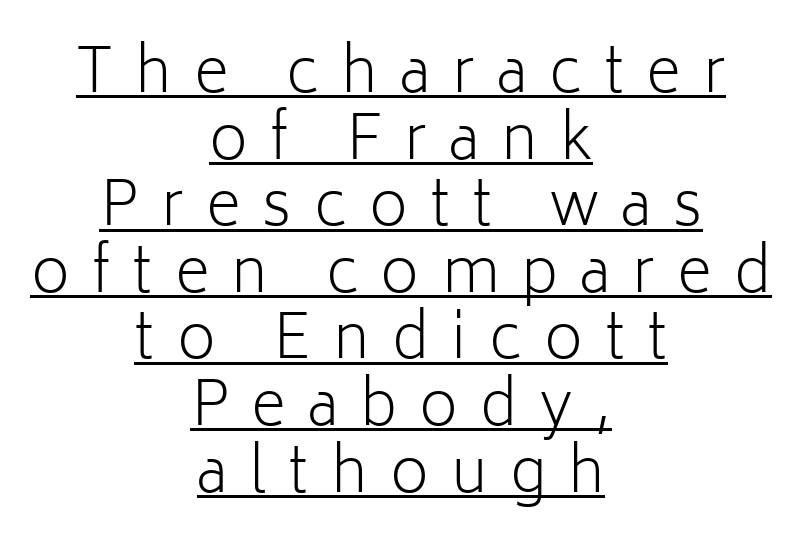
Q: Is the text bold? A: No.
Q: Is the text italic (slanted)? A: No, it is upright.
Q: Is the typeface a serif or a sans-serif typeface? A: Sans-serif.
Q: Is the text underlined? A: Yes.
Q: How is the paragraph aligned? A: Centered.
Q: Is the spacing between letters normal or unusually wide? A: Unusually wide.
Q: Is the spacing between lines tight, normal or loose? A: Tight.
Q: Width (condensed, normal, or wide)? A: Normal.
Q: Stroke contrast? A: Low.
Q: x-height? A: Medium.
Q: Monospaced? A: No.
